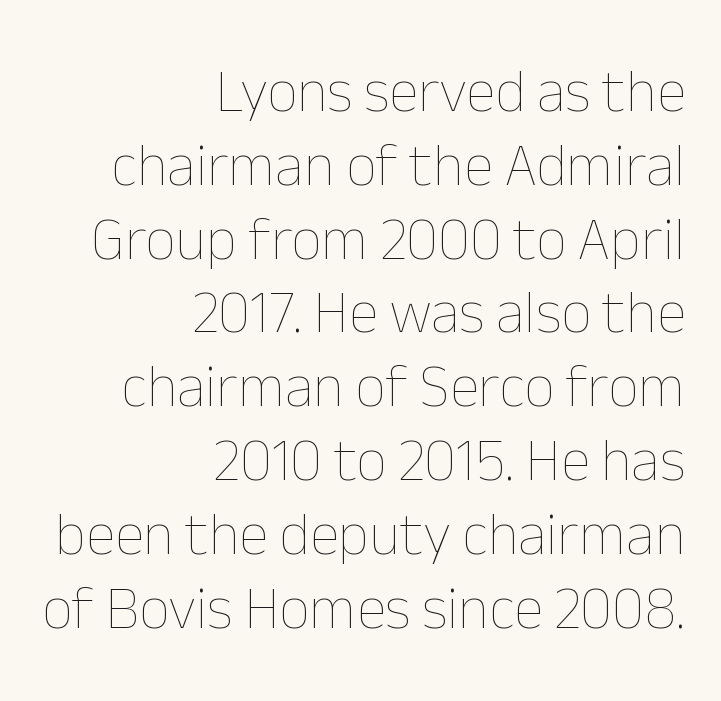
Is there any slant? The stems are plumb. The passage shown is not underscored anywhere. Varying glyph widths throughout — classic text-font behaviour. Line endings align vertically; line beginnings do not. Ink coverage per letter is moderate at most. Compared with typical body copy, the letter spacing here is the same.
